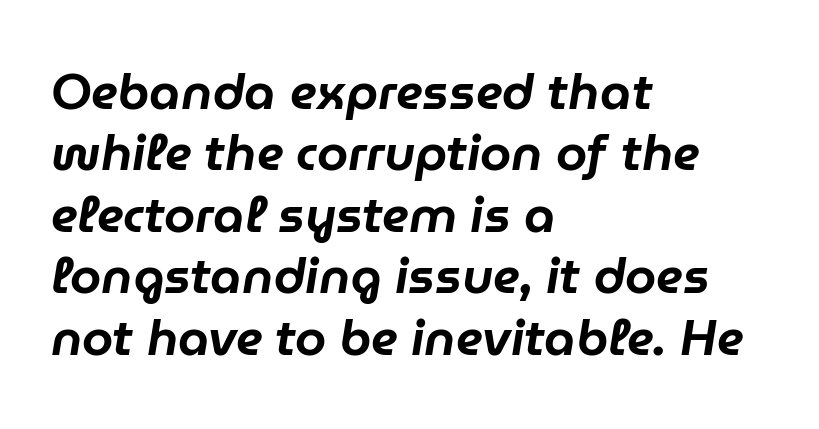
Q: Is the text italic (slanted)? A: Yes, it leans right by about 9 degrees.
Q: Is the text underlined? A: No.
Q: How is the paragraph aligned? A: Left-aligned.
Q: Is the spacing between letters normal or unusually wide? A: Normal.
Q: Width (condensed, normal, or wide)? A: Normal.
Q: Stroke contrast? A: Low.
Q: x-height? A: Medium.
Q: Monospaced? A: No.
